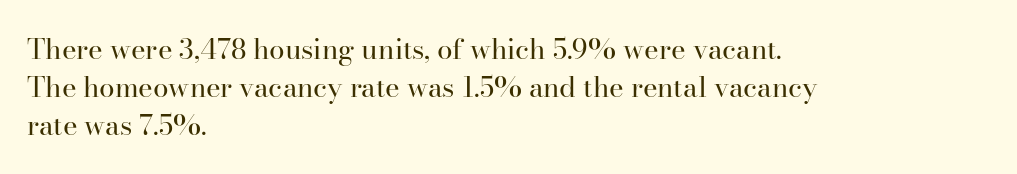
{"serif": "yes", "italic": "no", "bold": "no", "weight": "regular", "width": "normal", "stroke_contrast": "high", "x_height": "small", "monospaced": "no", "underline": "no", "align": "left", "line_spacing": "normal", "line_spacing_ratio": 1.35, "letter_spacing": "normal", "letter_spacing_em": 0.0, "glyph_px": 28}
